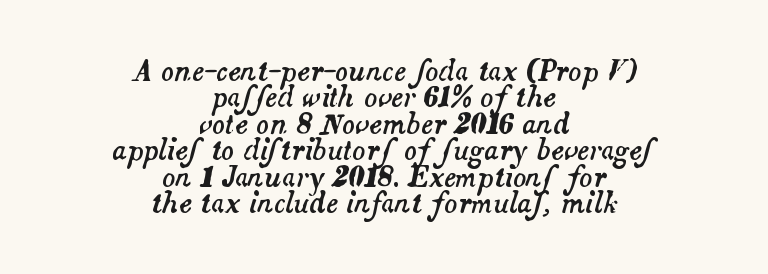
Compared with ordinary roman type, these characters are visibly tilted. Nothing unusual about the tracking: characters are spaced as the font intends. Rows of type sit shoulder to shoulder in the vertical direction. The space beneath each line is pristine and unruled. Typeset on center — no edge is straight.
